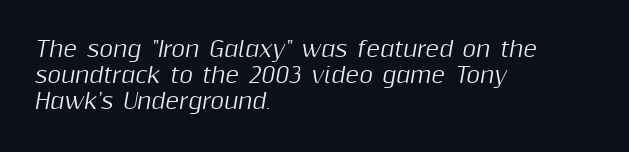
Between one letter and the next there's only the usual sliver of space. Does the copy run flush right? No — it runs flush left. Baseline-to-baseline distance is the conventional proportion of letter height. Words float on clear page, feet unadorned.
